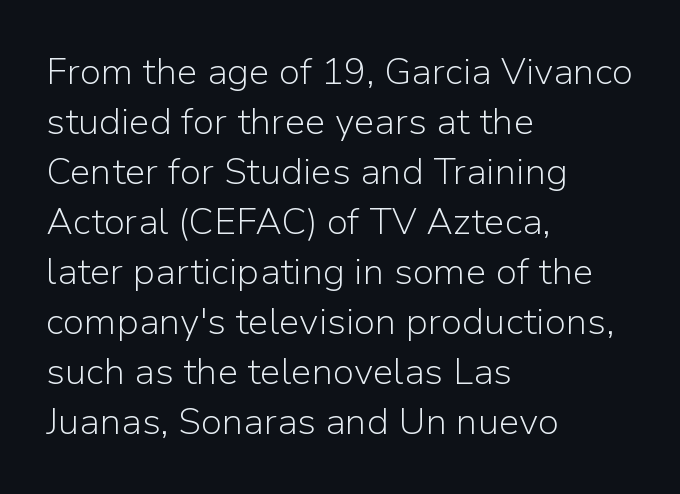
{"serif": "no", "italic": "no", "bold": "no", "weight": "light", "width": "normal", "stroke_contrast": "low", "x_height": "medium", "monospaced": "no", "underline": "no", "align": "left", "line_spacing": "normal", "line_spacing_ratio": 1.35, "letter_spacing": "normal", "letter_spacing_em": 0.0, "glyph_px": 37}
